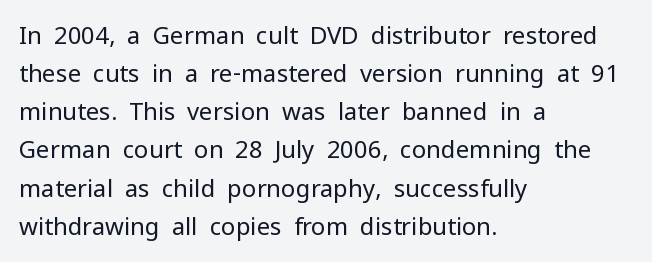
Q: Is the text bold? A: No.
Q: Is the text italic (slanted)? A: No, it is upright.
Q: Is the text underlined? A: No.
Q: How is the paragraph aligned? A: Left-aligned.
Q: Is the spacing between letters normal or unusually wide? A: Normal.
Q: Is the spacing between lines tight, normal or loose? A: Normal.
